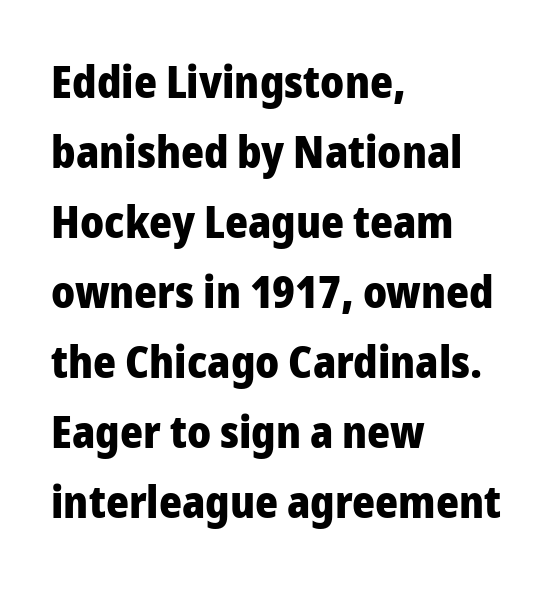
The image shows 44 px heavy sans-serif type, upright; set left-aligned, normal line spacing (1.59x), normal letter spacing, not underlined; low stroke contrast and a medium x-height.
